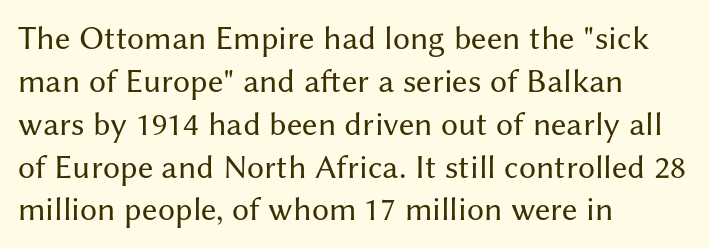
{"serif": "no", "italic": "no", "bold": "no", "weight": "regular", "width": "normal", "stroke_contrast": "medium", "x_height": "medium", "monospaced": "no", "underline": "no", "align": "left", "line_spacing": "normal", "line_spacing_ratio": 1.26, "letter_spacing": "normal", "letter_spacing_em": 0.0, "glyph_px": 34}
